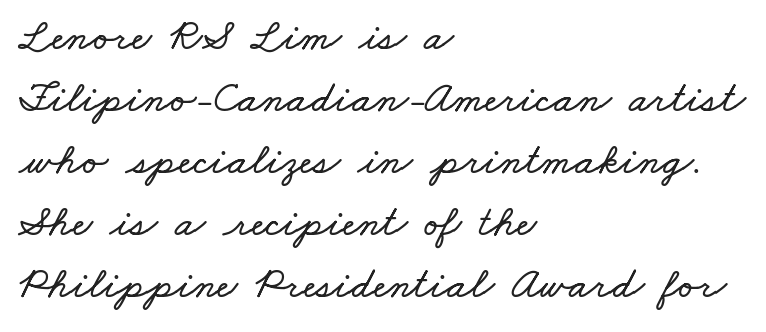
A classic flush-left, rag-right setting is used for this passage. This rendering leaves character spacing at its baseline value. The space between consecutive lines is moderate. The rendering uses natural spacing where letterforms have individual widths.
